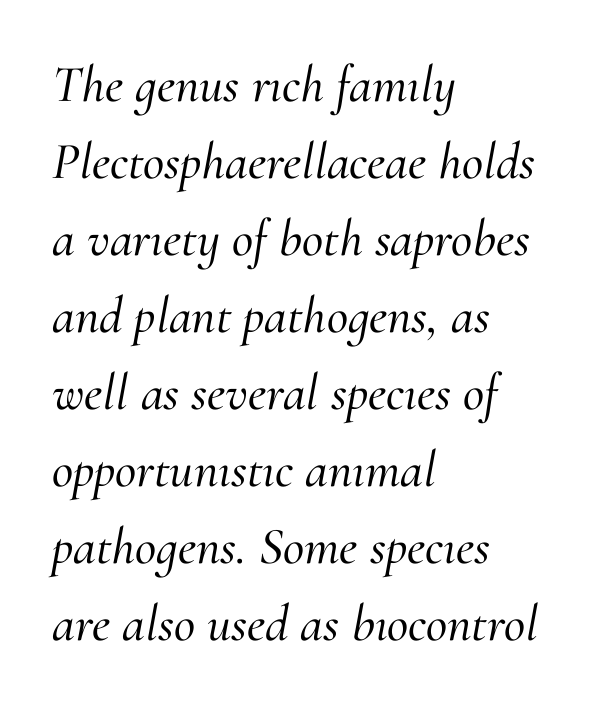
{"serif": "yes", "italic": "yes", "lean": "right", "slant_degrees": 10, "width": "normal", "stroke_contrast": "medium", "x_height": "small", "monospaced": "no", "underline": "no", "align": "left", "line_spacing": "normal", "line_spacing_ratio": 1.48, "letter_spacing": "normal", "letter_spacing_em": 0.0, "glyph_px": 52}
